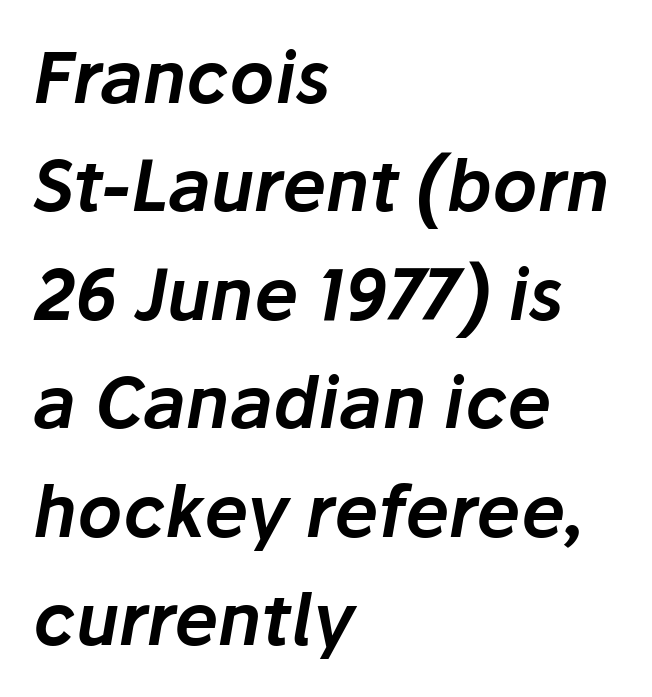
The image shows 70 px text type, italic (leaning right); set left-aligned, normal line spacing (1.55x), normal letter spacing, not underlined; low stroke contrast and a medium x-height.
